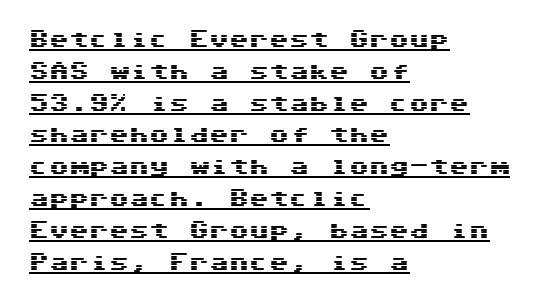
Underline: present. The rendering anchors every line to the left-hand side. Nope, not italic — everything's standing straight. The passage shown stacks its lines at a standard gap. Each word holds together tightly as a unit, with standard inter-letter gaps.
